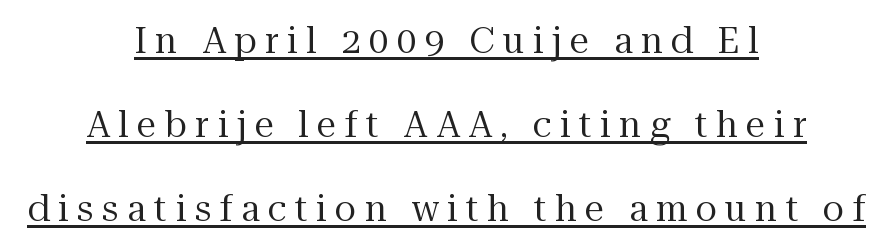
Q: Is the text bold? A: No.
Q: Is the text italic (slanted)? A: No, it is upright.
Q: Is the typeface a serif or a sans-serif typeface? A: Serif.
Q: Is the text underlined? A: Yes.
Q: How is the paragraph aligned? A: Centered.
Q: Is the spacing between letters normal or unusually wide? A: Unusually wide.
Q: Is the spacing between lines tight, normal or loose? A: Loose.
Q: Width (condensed, normal, or wide)? A: Normal.
Q: Stroke contrast? A: Medium.
Q: x-height? A: Medium.
Q: Monospaced? A: No.
